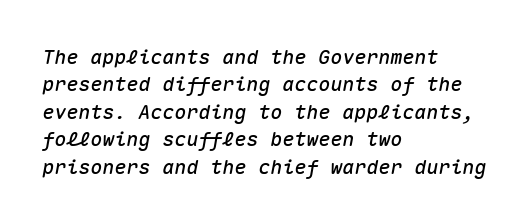
Each row of text sits above clean, open space. Regular leading. Notice how the passage keeps a crisp vertical edge on the left only. Every character sits at an angle, as italics do.
